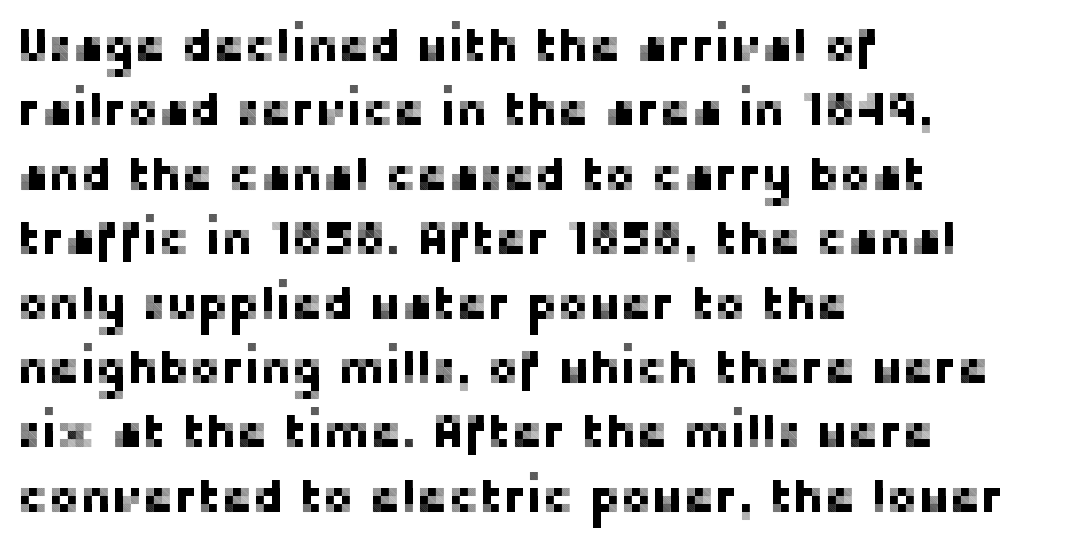
Q: Is the text italic (slanted)? A: No, it is upright.
Q: Is the typeface a serif or a sans-serif typeface? A: Sans-serif.
Q: Is the text underlined? A: No.
Q: How is the paragraph aligned? A: Left-aligned.
Q: Is the spacing between letters normal or unusually wide? A: Normal.
Q: Is the spacing between lines tight, normal or loose? A: Normal.
Q: Width (condensed, normal, or wide)? A: Normal.
Q: Stroke contrast? A: Low.
Q: x-height? A: Medium.
Q: Monospaced? A: No.
